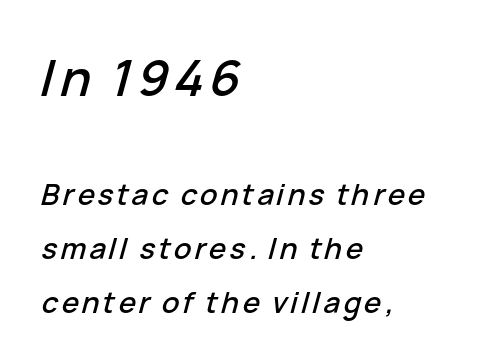
The image shows 50 px text type, italic (leaning right); set left-aligned, line spacing 1.85x, not underlined; the first (top) block is 1.72x larger; low stroke contrast and a medium x-height.
